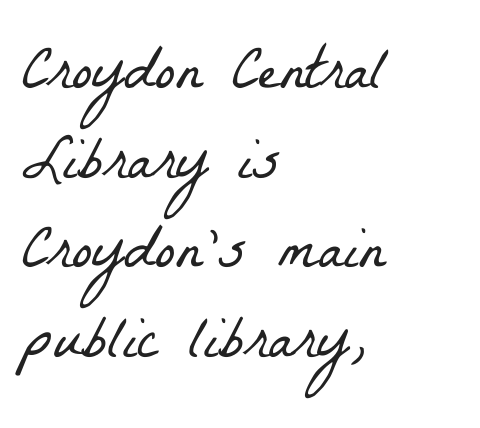
{"serif": "yes", "bold": "no", "weight": "light", "width": "condensed", "stroke_contrast": "low", "x_height": "medium", "monospaced": "no", "underline": "no", "align": "left", "line_spacing": "normal", "line_spacing_ratio": 1.47, "letter_spacing": "normal", "letter_spacing_em": 0.0, "glyph_px": 61}
